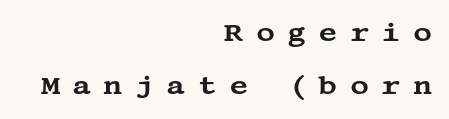
Q: Is the text italic (slanted)? A: No, it is upright.
Q: Is the text underlined? A: No.
Q: How is the paragraph aligned? A: Right-aligned.
Q: Is the spacing between letters normal or unusually wide? A: Unusually wide.
Q: Is the spacing between lines tight, normal or loose? A: Loose.
